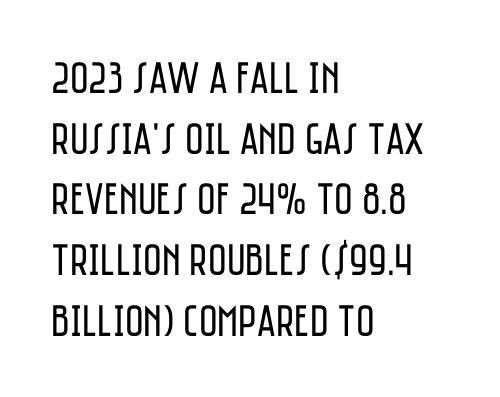
The image shows 45 px regular-weight, condensed sans-serif type, upright; set left-aligned, normal line spacing (1.35x), normal letter spacing, not underlined; low stroke contrast and a large x-height.
